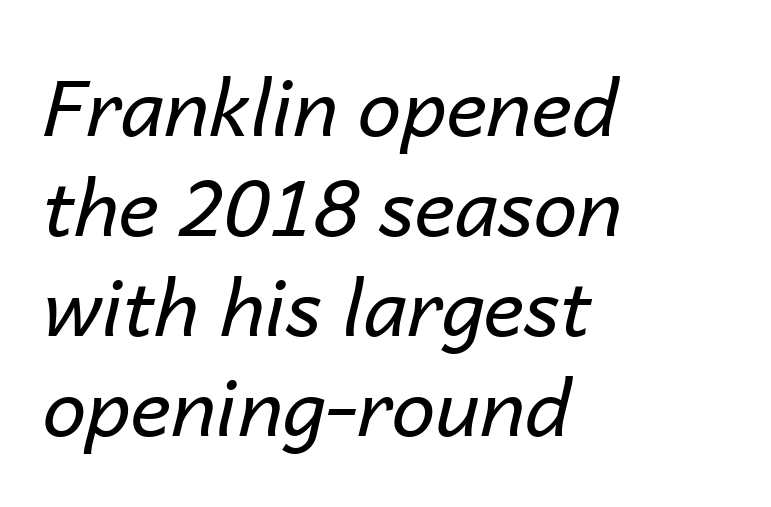
{"italic": "yes", "lean": "right", "slant_degrees": 14, "bold": "no", "weight": "regular", "width": "normal", "stroke_contrast": "low", "x_height": "medium", "monospaced": "no", "underline": "no", "align": "left", "line_spacing": "normal", "line_spacing_ratio": 1.28, "letter_spacing": "normal", "letter_spacing_em": 0.0, "glyph_px": 78}
